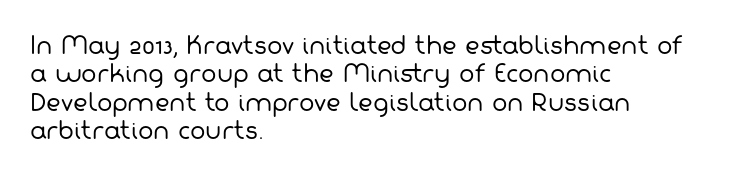
Q: Is the text bold? A: No.
Q: Is the text underlined? A: No.
Q: How is the paragraph aligned? A: Left-aligned.
Q: Is the spacing between letters normal or unusually wide? A: Normal.
